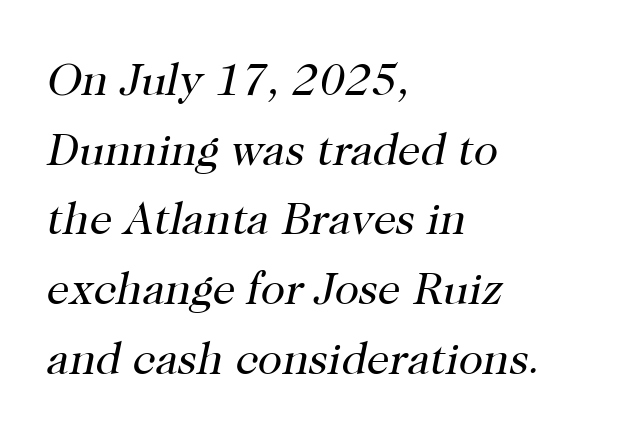
The image shows 45 px regular-weight serif type, italic (leaning right); set left-aligned, normal line spacing (1.55x), normal letter spacing, not underlined; high stroke contrast and a medium x-height.
